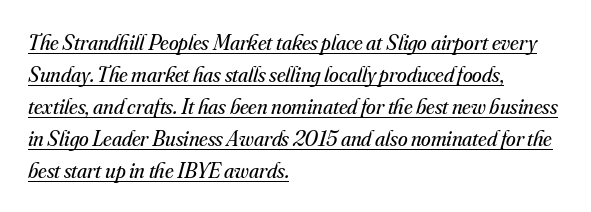
The image shows 22 px text type, italic (leaning right); set left-aligned, normal line spacing (1.45x), normal letter spacing, underlined.
